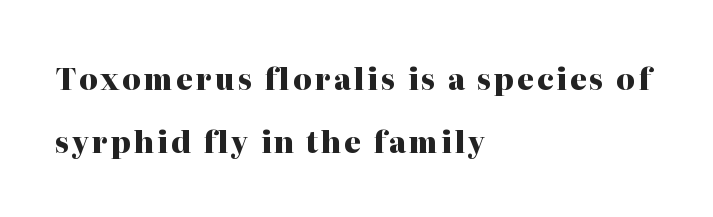
{"serif": "yes", "italic": "no", "bold": "yes", "weight": "heavy", "width": "normal", "stroke_contrast": "high", "x_height": "medium", "monospaced": "no", "underline": "no", "align": "left", "line_spacing": "loose", "line_spacing_ratio": 2.16, "glyph_px": 29}
